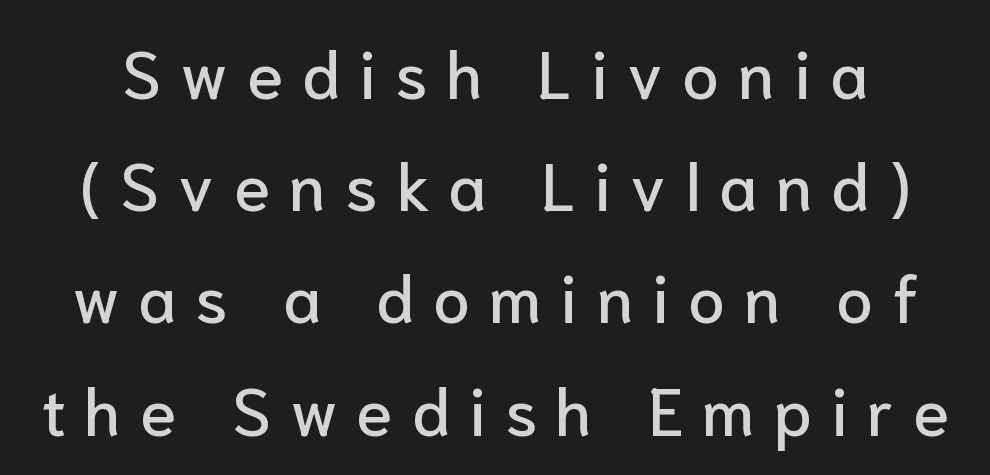
The image shows 66 px sans-serif type, upright; set normal line spacing (1.7x), unusually wide letter spacing (+0.29 em), not underlined; low stroke contrast and a medium x-height.
